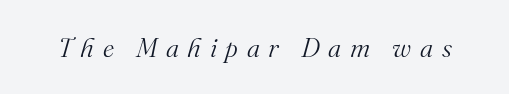
{"italic": "yes", "lean": "right", "slant_degrees": 16, "bold": "no", "underline": "no", "letter_spacing": "wide", "letter_spacing_em": 0.32, "glyph_px": 27}
